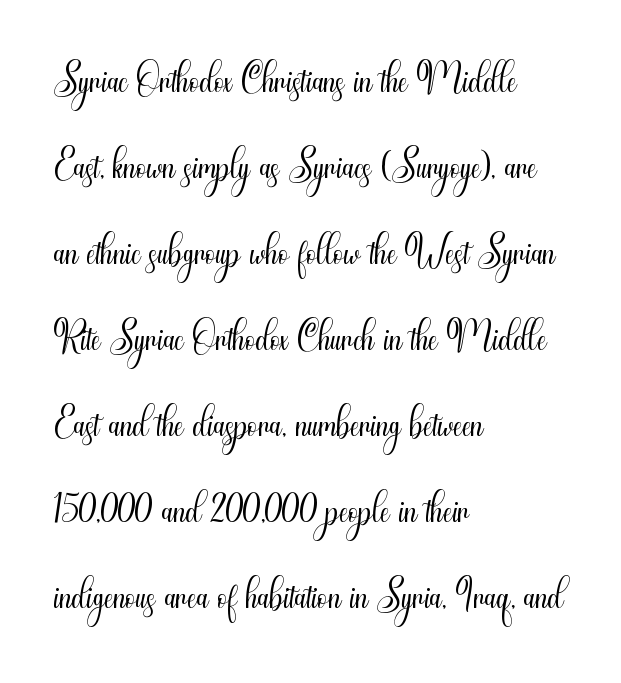
Is the letter spacing exaggerated? No — it looks like the ordinary default. You can tell from the bare stems that sans-serif type was used. Just letters on the line, the space beneath them empty. The leading is moderate, giving the passage an even texture. Alignment: flush left.
